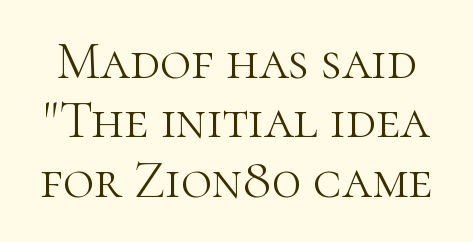
{"serif": "yes", "italic": "no", "bold": "no", "weight": "light", "width": "normal", "stroke_contrast": "high", "x_height": "medium", "monospaced": "no", "underline": "no", "line_spacing": "tight", "line_spacing_ratio": 1.12, "letter_spacing": "normal", "letter_spacing_em": 0.0, "glyph_px": 53}
